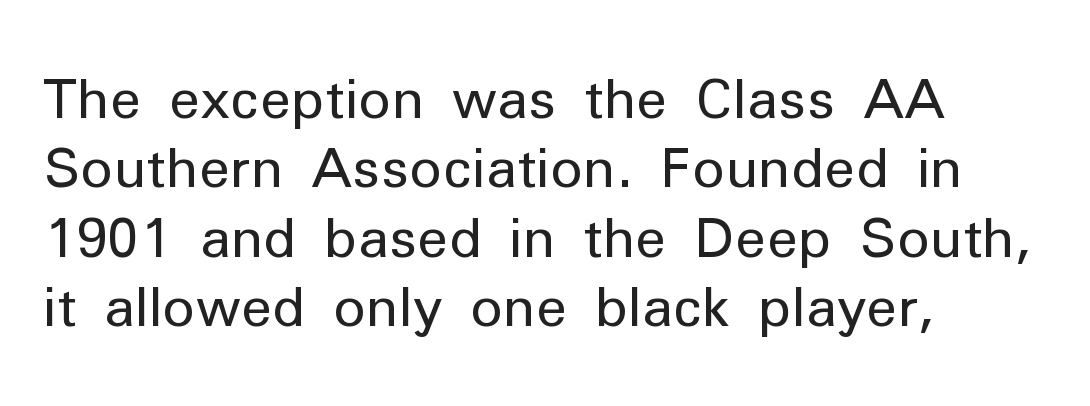
These lines keep a tight, regular rhythm from letter to letter. You could not count columns in this text — the font is proportionally spaced. This reads as an unemphasized weight, regular at the heaviest. Horizontally, the lines are justified to the leading edge only.
